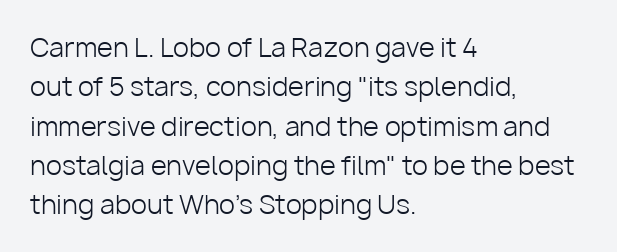
Q: Is the text bold? A: No.
Q: Is the text italic (slanted)? A: No, it is upright.
Q: Is the text underlined? A: No.
Q: How is the paragraph aligned? A: Left-aligned.
Q: Is the spacing between letters normal or unusually wide? A: Normal.
Q: Is the spacing between lines tight, normal or loose? A: Normal.
